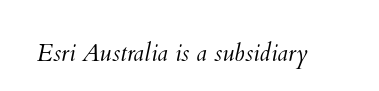
The image shows 24 px text type; set normal letter spacing, not underlined.
